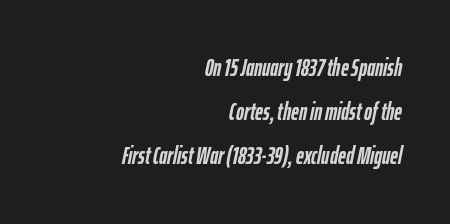
{"italic": "yes", "lean": "right", "slant_degrees": 12, "bold": "yes", "underline": "no", "align": "right", "line_spacing_ratio": 1.84, "letter_spacing": "normal", "letter_spacing_em": 0.0, "glyph_px": 24}
